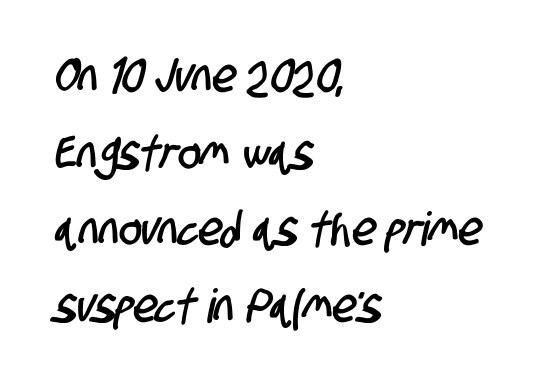
{"serif": "no", "width": "condensed", "stroke_contrast": "low", "x_height": "large", "monospaced": "no", "underline": "no", "align": "left", "line_spacing": "normal", "line_spacing_ratio": 1.63, "letter_spacing": "normal", "letter_spacing_em": 0.0, "glyph_px": 47}
